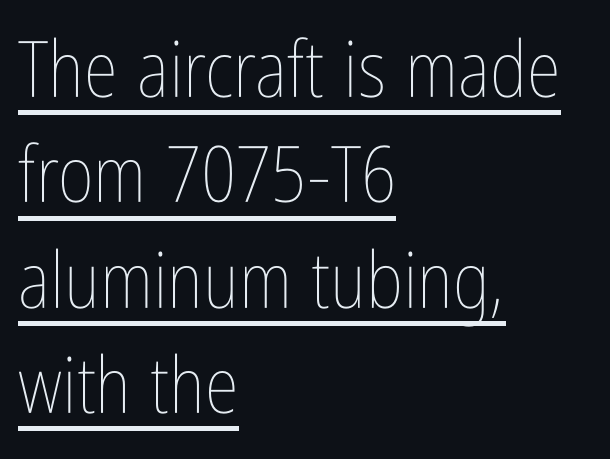
{"italic": "no", "bold": "no", "weight": "thin", "width": "condensed", "stroke_contrast": "low", "x_height": "medium", "monospaced": "no", "underline": "yes", "align": "left", "line_spacing": "normal", "line_spacing_ratio": 1.35, "letter_spacing": "normal", "letter_spacing_em": 0.0, "glyph_px": 78}
